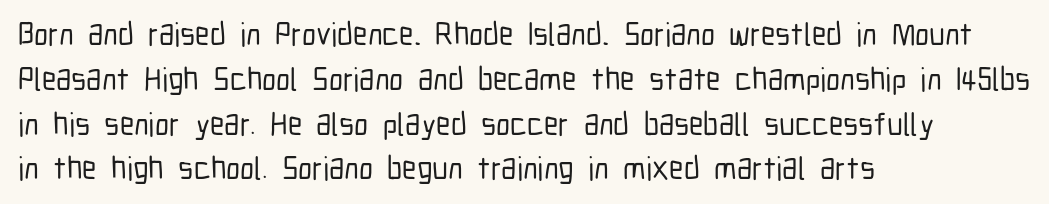
The image shows 32 px condensed sans-serif type, upright; set left-aligned, normal line spacing (1.4x), normal letter spacing, not underlined; low stroke contrast and a medium x-height.
